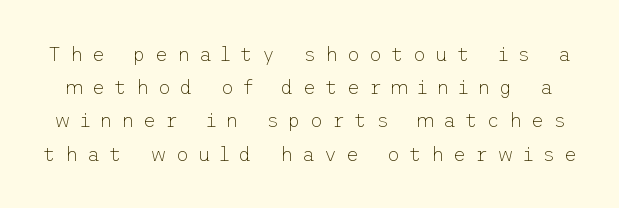
{"italic": "no", "bold": "no", "underline": "no", "line_spacing": "normal", "line_spacing_ratio": 1.66, "letter_spacing": "wide", "letter_spacing_em": 0.45, "glyph_px": 20}
